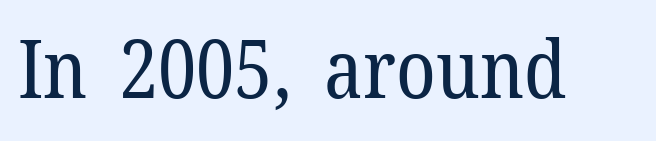
Letters have the restrained weight of plain body copy at most. Lines of text with bare space underneath. Is this a fixed-width face? No — the glyphs have proportional, varying widths. Are there feet on the stems? There are — it's a serif.
